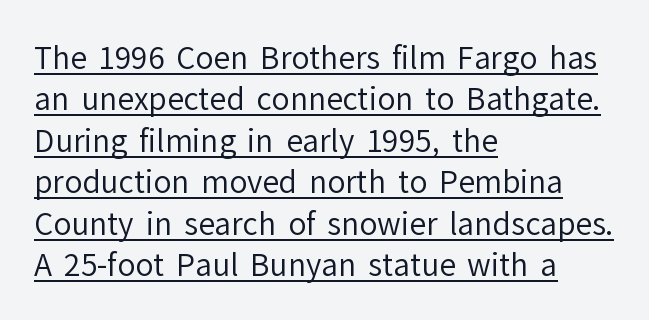
A baseline rule has been typeset under these characters. Weight: regular or lighter. Tall strokes in this sample are plumb rather than angled. The rendering keeps characters at their native spacing.
